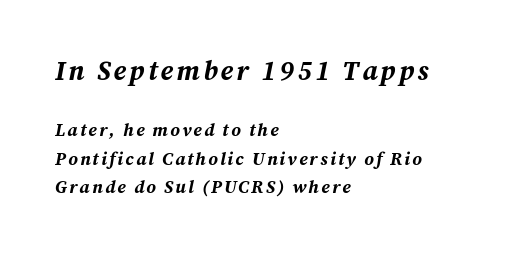
Caption: upper text group enlarged, lower text group reduced. You can tell it's italic because the verticals aren't actually vertical. Nobody drew a line under any word here. Is the type bold? Yes — the strokes are clearly thick and heavy. The typesetter chose a ragged-right arrangement here.
